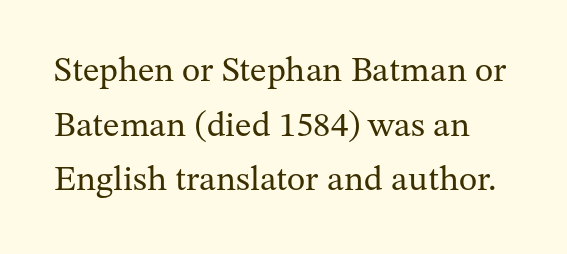
The image shows 35 px regular-weight serif type, upright; set normal line spacing (1.56x), normal letter spacing, not underlined; medium stroke contrast and a medium x-height.
